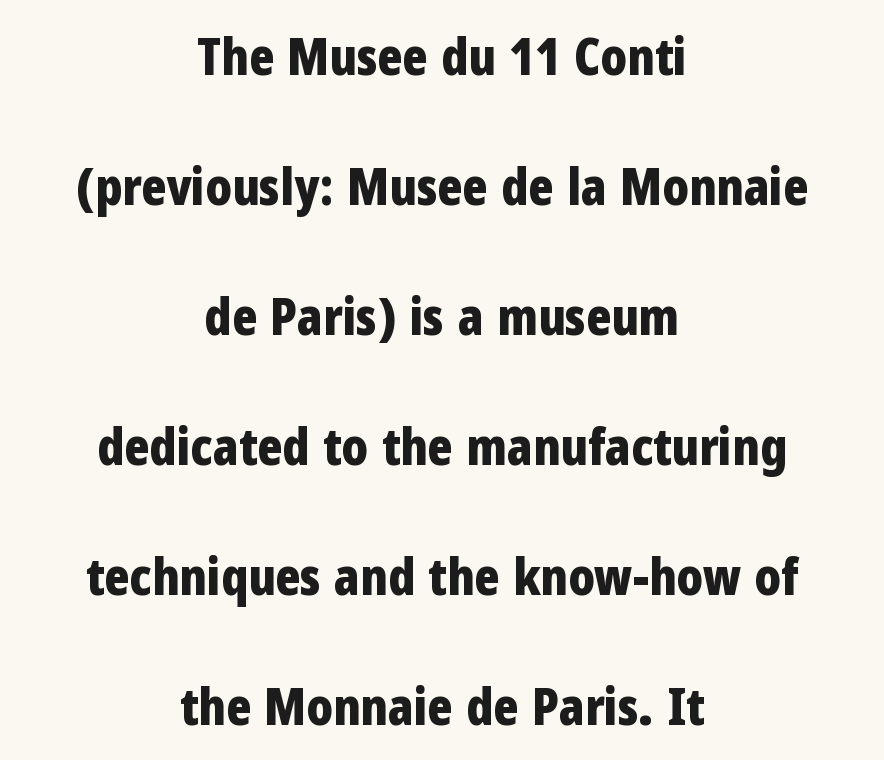
{"serif": "no", "italic": "no", "bold": "yes", "weight": "bold", "width": "condensed", "stroke_contrast": "low", "x_height": "medium", "monospaced": "no", "underline": "no", "align": "center", "line_spacing": "loose", "line_spacing_ratio": 2.5, "letter_spacing": "normal", "letter_spacing_em": 0.0, "glyph_px": 52}
